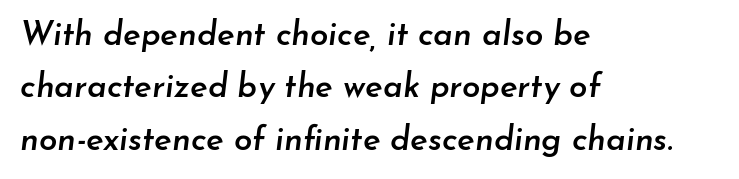
Q: Is the text bold? A: Semi-bold.
Q: Is the text italic (slanted)? A: Yes, it leans right by about 7 degrees.
Q: Is the text underlined? A: No.
Q: How is the paragraph aligned? A: Left-aligned.
Q: Is the spacing between letters normal or unusually wide? A: Normal.
Q: Is the spacing between lines tight, normal or loose? A: Normal.
Q: Width (condensed, normal, or wide)? A: Normal.
Q: Stroke contrast? A: Low.
Q: x-height? A: Small.
Q: Monospaced? A: No.
